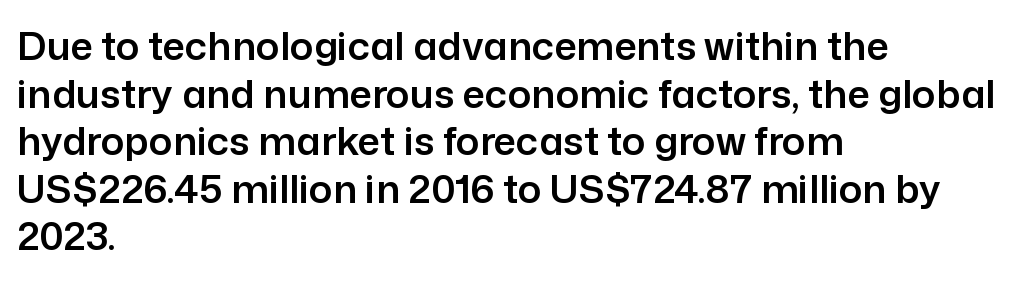
{"serif": "no", "italic": "no", "width": "normal", "stroke_contrast": "low", "x_height": "medium", "monospaced": "no", "underline": "no", "align": "left", "line_spacing_ratio": 1.22, "letter_spacing": "normal", "letter_spacing_em": 0.0, "glyph_px": 39}
